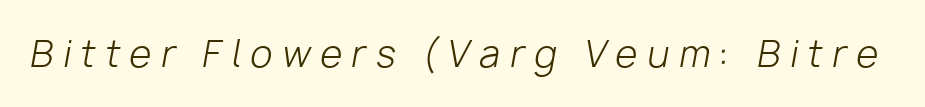
Q: Is the text bold? A: No.
Q: Is the text italic (slanted)? A: Yes, it leans right by about 10 degrees.
Q: Is the text underlined? A: No.
Q: Is the spacing between letters normal or unusually wide? A: Unusually wide.
Q: Width (condensed, normal, or wide)? A: Normal.
Q: Stroke contrast? A: Low.
Q: x-height? A: Medium.
Q: Monospaced? A: No.
